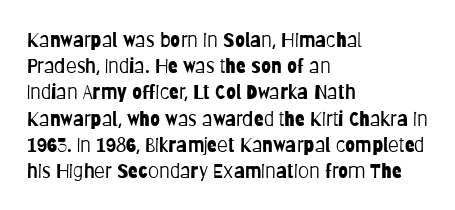
The image shows 20 px text type, upright; set left-aligned, normal line spacing (1.31x), normal letter spacing, not underlined.
